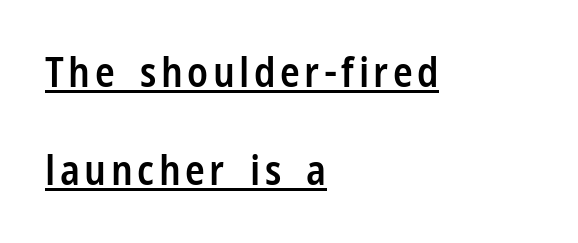
The image shows 41 px semibold, condensed sans-serif type, upright; set left-aligned, loose line spacing (2.38x), underlined; low stroke contrast and a medium x-height.
